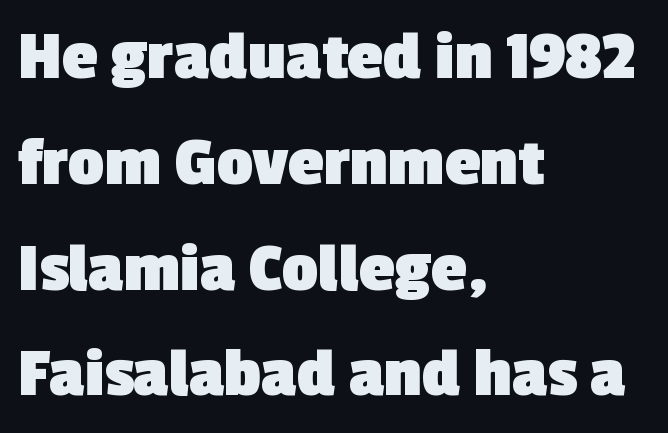
Q: Is the text bold? A: Yes.
Q: Is the typeface a serif or a sans-serif typeface? A: Sans-serif.
Q: Is the text underlined? A: No.
Q: How is the paragraph aligned? A: Left-aligned.
Q: Is the spacing between letters normal or unusually wide? A: Normal.
Q: Is the spacing between lines tight, normal or loose? A: Normal.
Q: Width (condensed, normal, or wide)? A: Normal.
Q: x-height? A: Medium.
Q: Monospaced? A: No.
